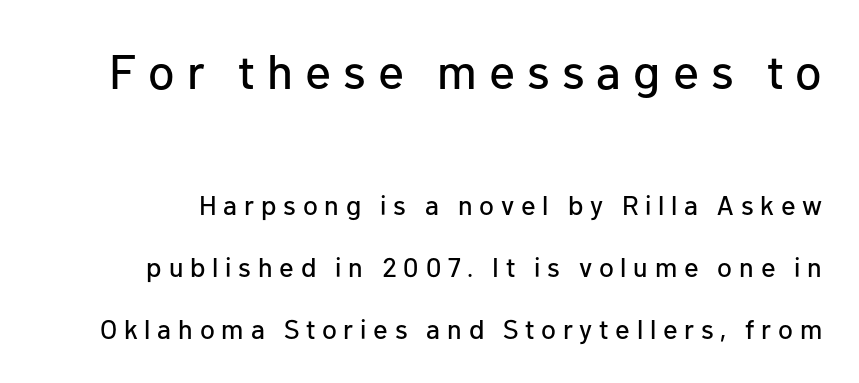
The image shows 48 px sans-serif type, upright; set loose line spacing (2.3x), unusually wide letter spacing (+0.25 em), not underlined; the first (top) block is 1.78x larger; low stroke contrast and a medium x-height.
